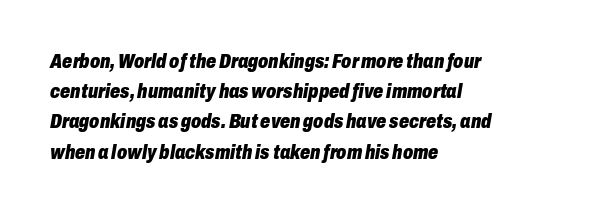
Italic? Definitely — the glyphs are oblique. A classic flush-left, rag-right setting is used for this passage. The horizontal fit of the characters is conventional and even. The words here are not underlined. The passage shown stacks its lines at a standard gap. Plenty of ink on the page — the face is bold.
